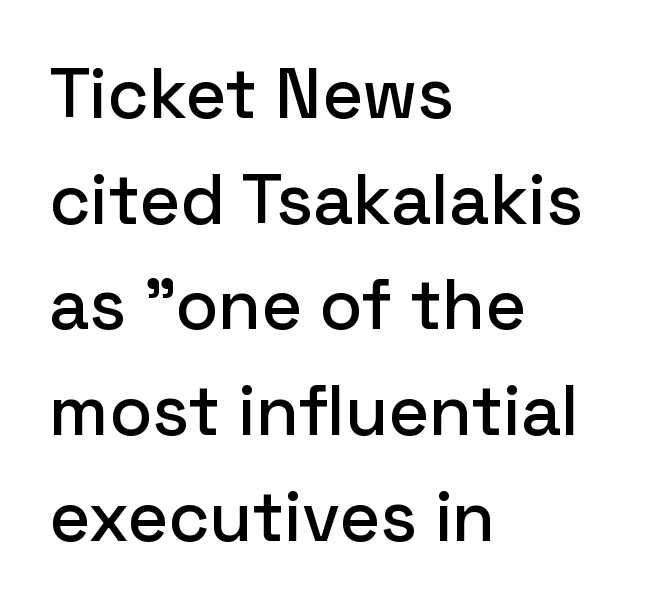
Do the letters lean? They stand straight. Proportional: the letters do not fall into vertical columns. One glance says typical: line gaps are just what's usual. Horizontal alignment here is leftward, the default for most running prose.
